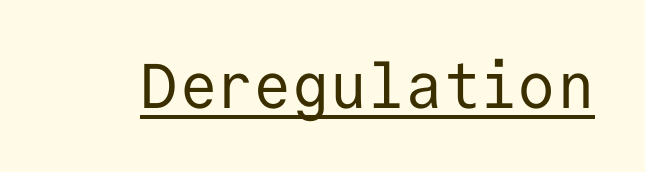
{"serif": "no", "italic": "no", "bold": "no", "weight": "regular", "width": "normal", "stroke_contrast": "low", "x_height": "medium", "monospaced": "yes", "underline": "yes", "letter_spacing": "normal", "letter_spacing_em": 0.0, "glyph_px": 63}
